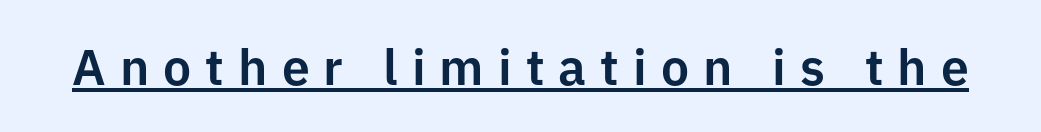
Q: Is the text italic (slanted)? A: No, it is upright.
Q: Is the typeface a serif or a sans-serif typeface? A: Sans-serif.
Q: Is the text underlined? A: Yes.
Q: Is the spacing between letters normal or unusually wide? A: Unusually wide.
Q: Width (condensed, normal, or wide)? A: Normal.
Q: Stroke contrast? A: Low.
Q: x-height? A: Medium.
Q: Monospaced? A: No.
